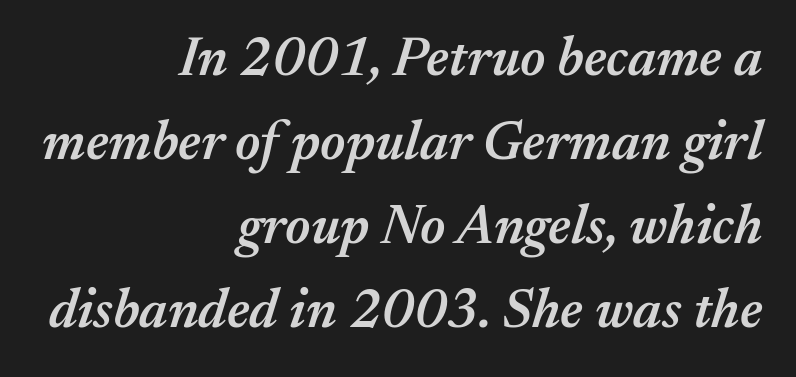
Each letter keeps its own natural width here, so spacing adapts to shape. Semibold letterforms, between regular and bold. Characters follow at the spacing the type designer built in. The text block is weighted toward the right margin, trailing off unevenly leftward. Italic: yes, the glyphs are oblique.
